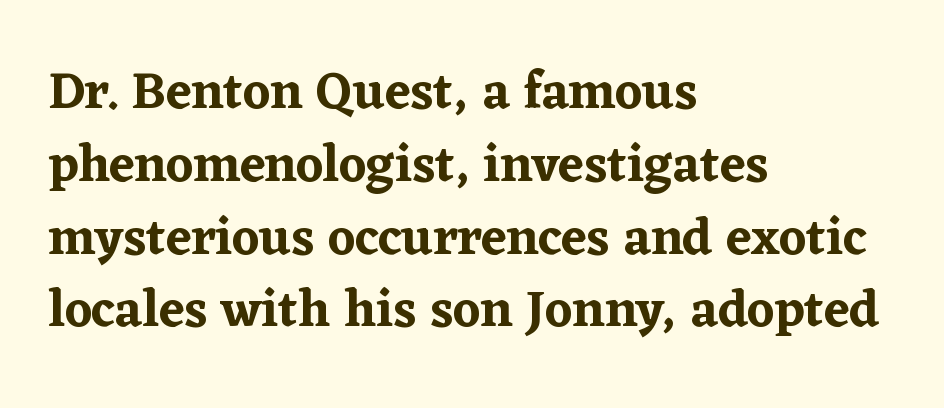
Q: Is the text italic (slanted)? A: No, it is upright.
Q: Is the typeface a serif or a sans-serif typeface? A: Serif.
Q: Is the text underlined? A: No.
Q: How is the paragraph aligned? A: Left-aligned.
Q: Is the spacing between letters normal or unusually wide? A: Normal.
Q: Is the spacing between lines tight, normal or loose? A: Normal.
Q: Width (condensed, normal, or wide)? A: Normal.
Q: Stroke contrast? A: Low.
Q: x-height? A: Medium.
Q: Monospaced? A: No.
